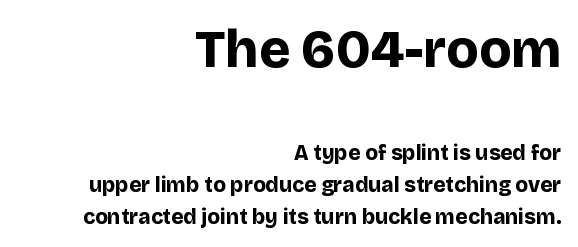
Q: Is the text bold? A: Yes.
Q: Is the text italic (slanted)? A: No, it is upright.
Q: Is the typeface a serif or a sans-serif typeface? A: Sans-serif.
Q: Is the text underlined? A: No.
Q: How is the paragraph aligned? A: Right-aligned.
Q: Is the spacing between letters normal or unusually wide? A: Normal.
Q: Is the spacing between lines tight, normal or loose? A: Normal.
Q: Which block of text is set in a larger size, the first (top) or the second (bottom)? A: The first (top) one.
Q: Width (condensed, normal, or wide)? A: Normal.
Q: Stroke contrast? A: Low.
Q: x-height? A: Large.
Q: Monospaced? A: No.
